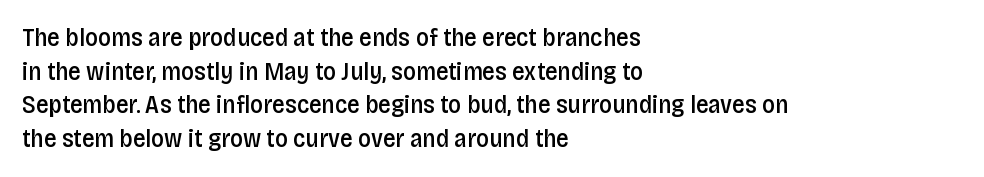
{"italic": "no", "bold": "semi", "underline": "no", "align": "left", "line_spacing": "normal", "line_spacing_ratio": 1.35, "letter_spacing": "normal", "letter_spacing_em": 0.0, "glyph_px": 25}
